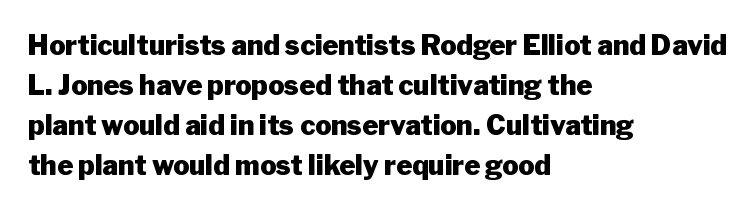
The image shows 27 px bold type, upright; set left-aligned, normal line spacing (1.48x), normal letter spacing, not underlined.
